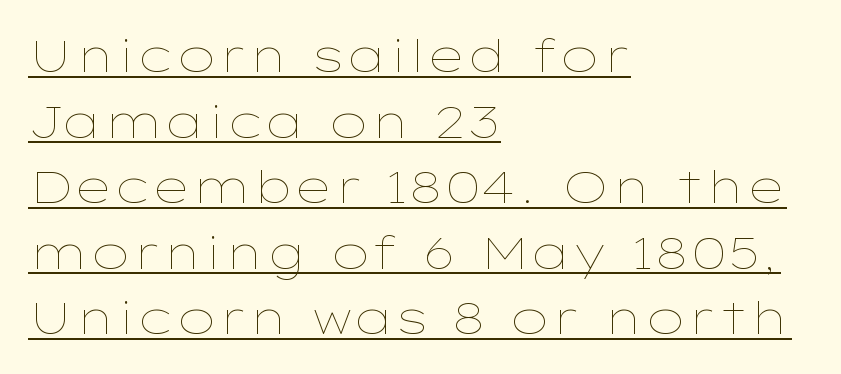
Q: Is the text bold? A: No.
Q: Is the text italic (slanted)? A: No, it is upright.
Q: Is the text underlined? A: Yes.
Q: How is the paragraph aligned? A: Left-aligned.
Q: Is the spacing between letters normal or unusually wide? A: Normal.
Q: Is the spacing between lines tight, normal or loose? A: Normal.
Q: Width (condensed, normal, or wide)? A: Wide.
Q: Stroke contrast? A: Low.
Q: x-height? A: Medium.
Q: Monospaced? A: No.
